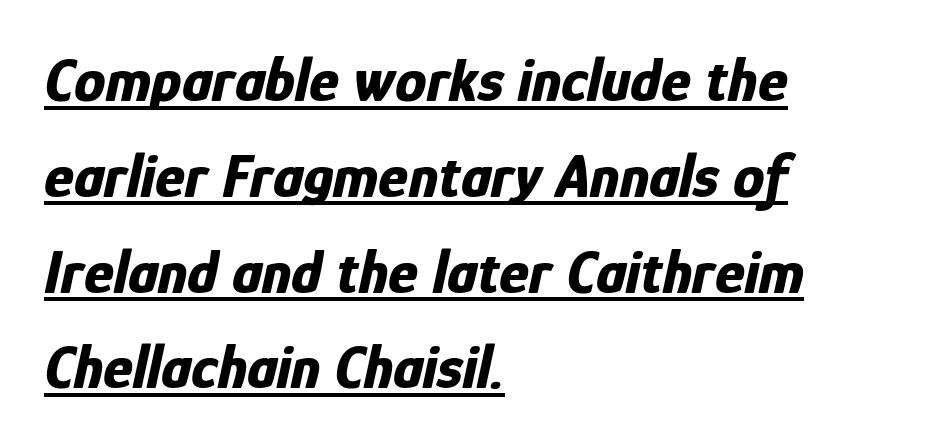
Underline: present. One glance says typical: line gaps are just what's usual. In terms of posture, this sample is oblique. Looks like regular typesetting: each glyph gets only the width it needs.
